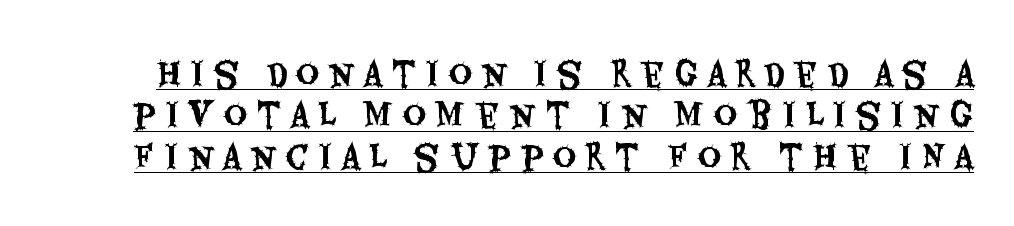
Regarding leading, the lines here are spaced in the standard way. The passage shown has open, widely tracked lettering throughout. A sans-serif font was chosen for this passage. The letters stand upright; this is a roman face. Proportional: the letters do not fall into vertical columns.
